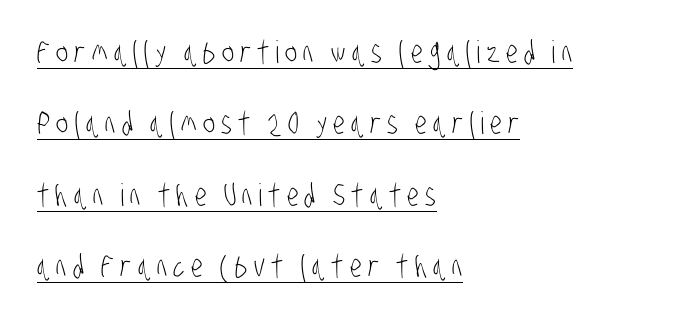
Q: Is the text bold? A: No.
Q: Is the typeface a serif or a sans-serif typeface? A: Sans-serif.
Q: Is the text underlined? A: Yes.
Q: How is the paragraph aligned? A: Left-aligned.
Q: Is the spacing between letters normal or unusually wide? A: Unusually wide.
Q: Is the spacing between lines tight, normal or loose? A: Loose.
Q: Width (condensed, normal, or wide)? A: Condensed.
Q: Stroke contrast? A: Low.
Q: x-height? A: Large.
Q: Monospaced? A: No.
